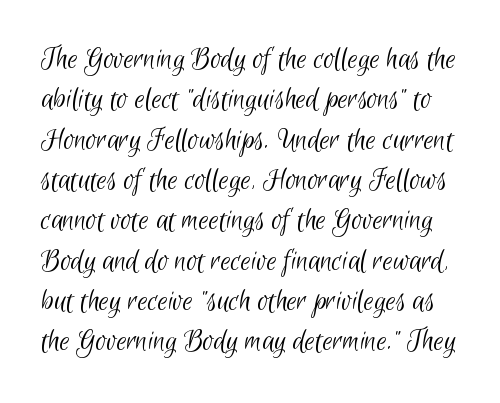
The baseline area is clear. Is there much room between lines? A standard amount, neither cramped nor airy. Observe the absence of serifs on each vertical stroke in this sample. Is this a fixed-width face? No — the glyphs have proportional, varying widths.
